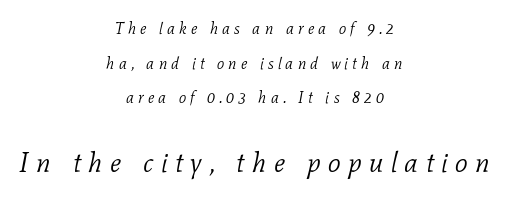
Each row of text sits above clean, open space. Observe the serifs anchoring each vertical stroke in this sample. This layout puts the modest block above and the oversized block below. Heaviness? Minimal to ordinary, like unemphasized prose. The lines are quadded center.
